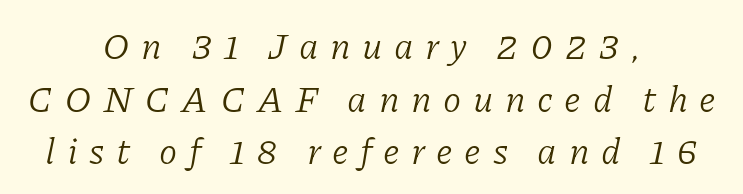
The rendering uses natural spacing where letterforms have individual widths. The rendering applies a slant to the glyphs. Caption: expanded tracking, letters set apart. These lines stack symmetrically, like a column narrowing and widening about its center. The rows are spaced the way most documents space them.
